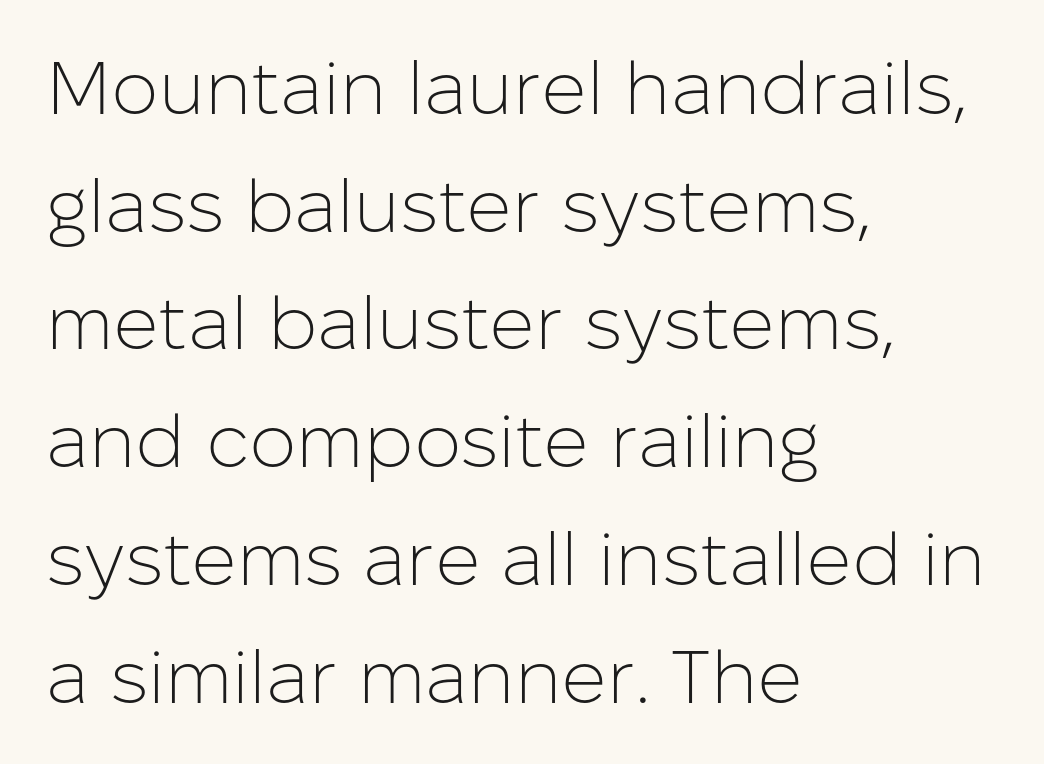
If you drew a ruler down the left edge, every line would touch it. Are there feet on the stems? There aren't — it's a sans. Decoration check: the copy has no underline. It's the straight-up-and-down kind of type.
